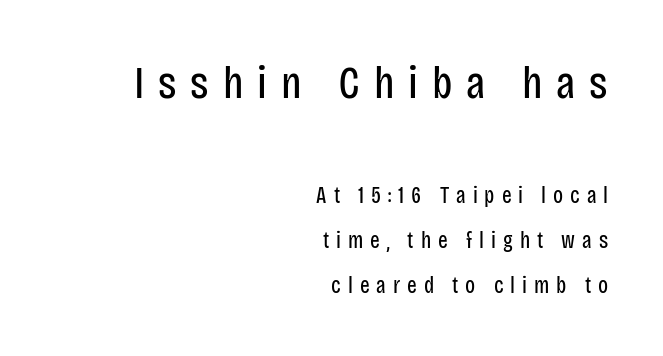
Typographically, this falls in the sans-serif category. Regarding leading, the lines here are spaced well apart. Casual observation: everything's shoved over to the right. The space directly below the letters is spotless. The typeface has the unassuming heft of standard copy or less.
